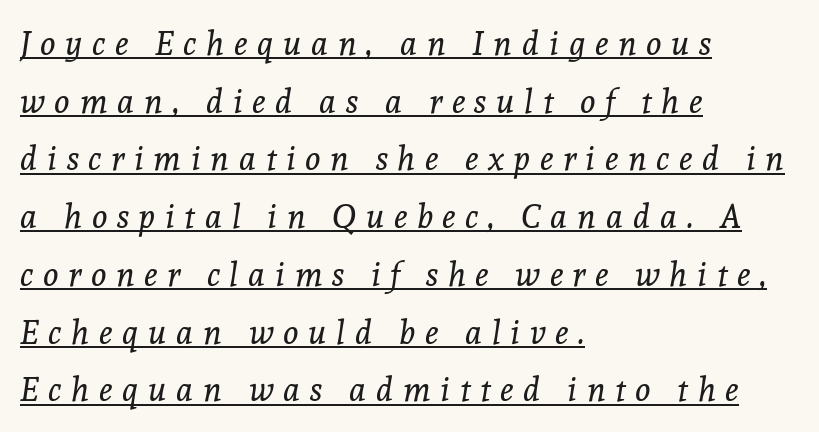
The letters advance in unequal steps, a hallmark of proportional type. Letters have the restrained weight of plain body copy at most. You can tell it's italic because the verticals aren't actually vertical. Is there an underline? Yes — a line sits under the letters. A typesetter would label this face a serif. Between one letter and the next there's a generous, obvious gap.
